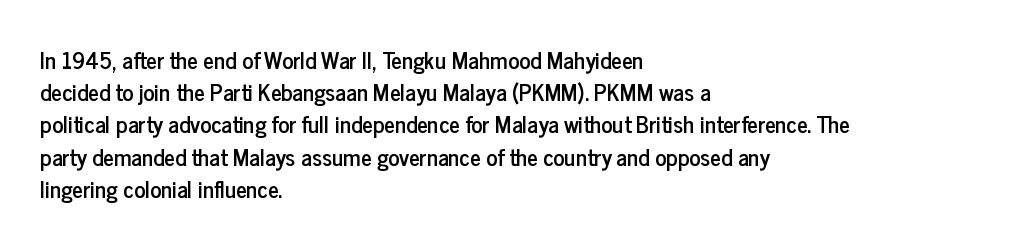
{"italic": "no", "underline": "no", "align": "left", "line_spacing": "normal", "line_spacing_ratio": 1.4, "letter_spacing": "normal", "letter_spacing_em": 0.0, "glyph_px": 23}
